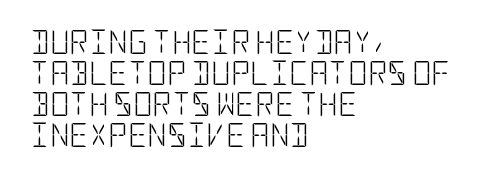
Q: Is the text bold? A: No.
Q: Is the text italic (slanted)? A: No, it is upright.
Q: Is the text underlined? A: No.
Q: How is the paragraph aligned? A: Left-aligned.
Q: Is the spacing between letters normal or unusually wide? A: Normal.
Q: Is the spacing between lines tight, normal or loose? A: Normal.
